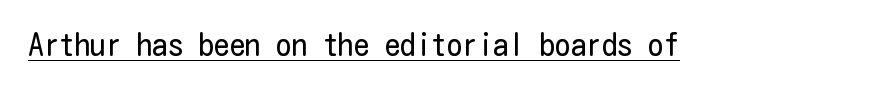
The letters stand upright; this is a roman face. Descenders here cross a horizontal rule under the line. The passage shown has conventional tracking throughout. Compared with a typical body face, this is equally light or lighter still. The characters display no serif detailing; their extremities are plain.
